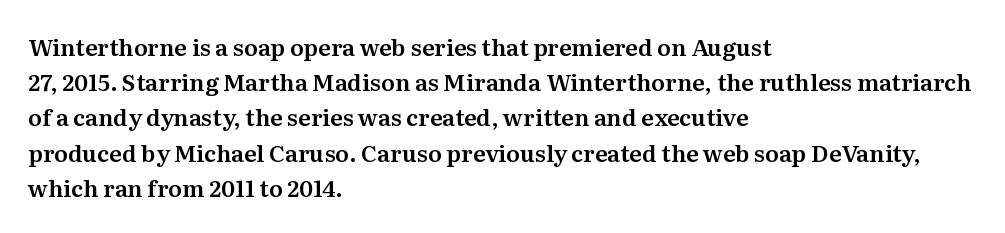
The image shows 23 px text type, upright; set left-aligned, normal line spacing (1.53x), normal letter spacing, not underlined.
